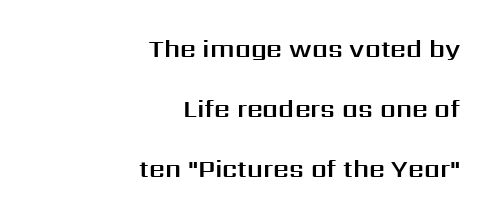
The image shows 25 px text type, upright; set right-aligned, loose line spacing (2.41x), normal letter spacing, not underlined.
